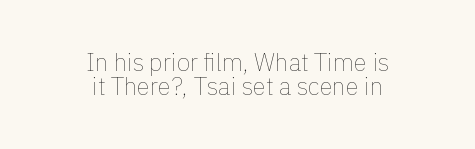
The image shows 24 px text type, upright; set centered, tight line spacing (1.01x), normal letter spacing, not underlined.
